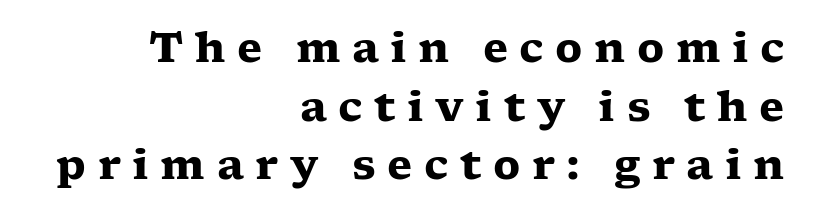
Q: Is the text bold? A: Yes.
Q: Is the text italic (slanted)? A: No, it is upright.
Q: Is the typeface a serif or a sans-serif typeface? A: Serif.
Q: Is the text underlined? A: No.
Q: How is the paragraph aligned? A: Right-aligned.
Q: Is the spacing between letters normal or unusually wide? A: Unusually wide.
Q: Is the spacing between lines tight, normal or loose? A: Normal.
Q: Width (condensed, normal, or wide)? A: Wide.
Q: Stroke contrast? A: Low.
Q: x-height? A: Medium.
Q: Monospaced? A: No.
